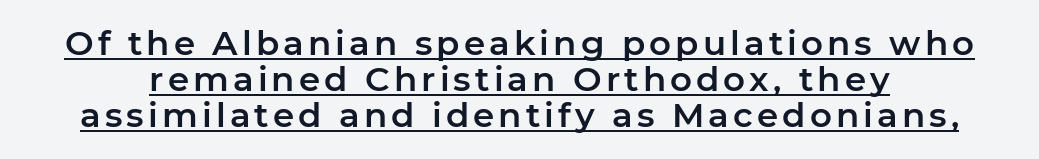
The image shows 34 px sans-serif type, upright; set tight line spacing (1.06x), underlined; low stroke contrast and a medium x-height.
